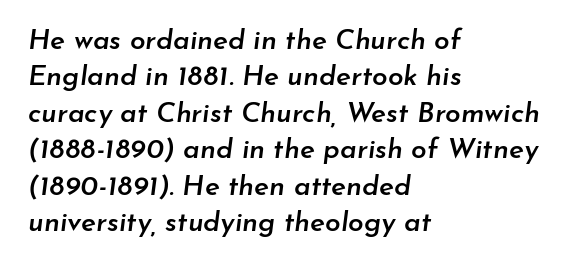
Horizontal alignment here is leftward, the default for most running prose. Does the lettering tilt? It does — this is italic. What's the leading like? Ordinary, nothing unusual. The baseline area is clear. Note the varied advance widths — an 'i' is clearly narrower than an 'm'.
